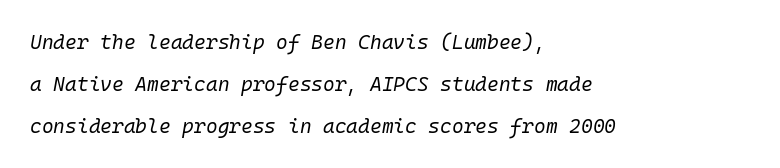
The image shows 20 px text type, italic (leaning right); set left-aligned, loose line spacing (2.1x), normal letter spacing, not underlined.
